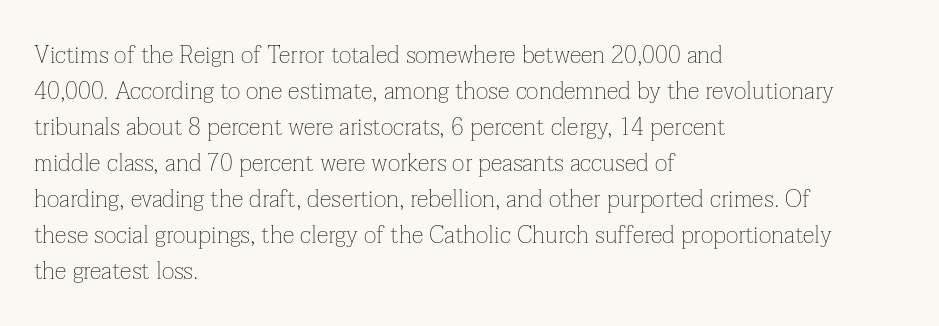
The image shows 24 px text type, upright; set left-aligned, normal line spacing (1.5x), normal letter spacing, not underlined.
